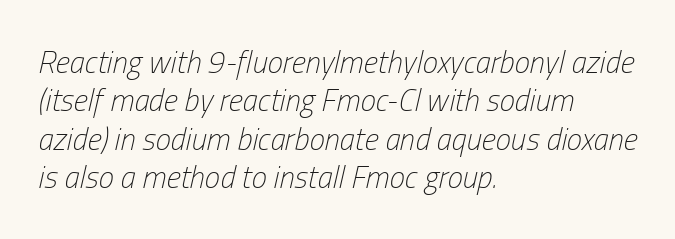
Q: Is the text bold? A: No.
Q: Is the text italic (slanted)? A: Yes, it leans right by about 13 degrees.
Q: Is the text underlined? A: No.
Q: How is the paragraph aligned? A: Left-aligned.
Q: Is the spacing between letters normal or unusually wide? A: Normal.
Q: Width (condensed, normal, or wide)? A: Condensed.
Q: Stroke contrast? A: Low.
Q: x-height? A: Medium.
Q: Monospaced? A: No.
